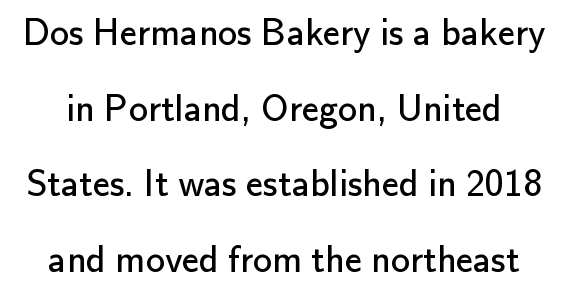
Q: Is the text bold? A: No.
Q: Is the text italic (slanted)? A: No, it is upright.
Q: Is the typeface a serif or a sans-serif typeface? A: Sans-serif.
Q: Is the text underlined? A: No.
Q: Is the spacing between letters normal or unusually wide? A: Normal.
Q: Is the spacing between lines tight, normal or loose? A: Loose.
Q: Width (condensed, normal, or wide)? A: Normal.
Q: Stroke contrast? A: Low.
Q: x-height? A: Small.
Q: Monospaced? A: No.
